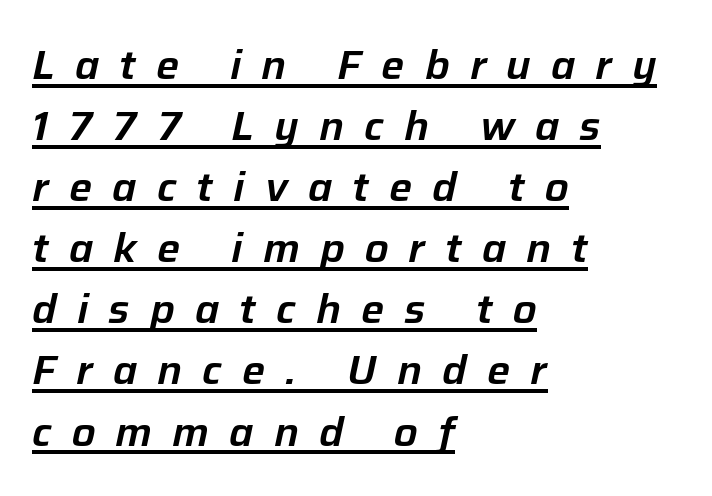
{"italic": "yes", "lean": "right", "slant_degrees": 12, "width": "normal", "stroke_contrast": "low", "x_height": "medium", "monospaced": "no", "underline": "yes", "align": "left", "line_spacing": "normal", "line_spacing_ratio": 1.49, "letter_spacing": "wide", "letter_spacing_em": 0.49, "glyph_px": 41}
